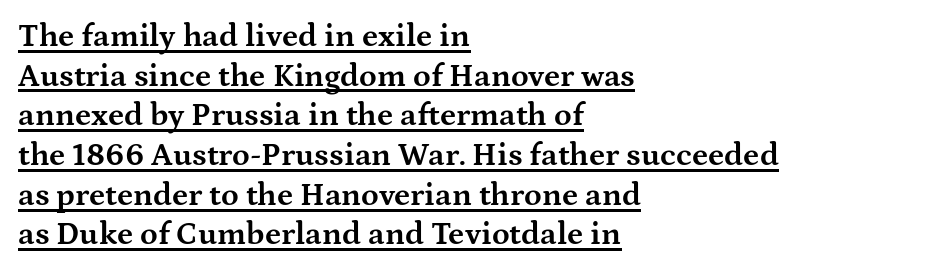
{"serif": "yes", "italic": "no", "bold": "yes", "weight": "bold", "width": "wide", "stroke_contrast": "medium", "x_height": "medium", "monospaced": "no", "underline": "yes", "align": "left", "line_spacing_ratio": 1.24, "letter_spacing": "normal", "letter_spacing_em": 0.0, "glyph_px": 32}
